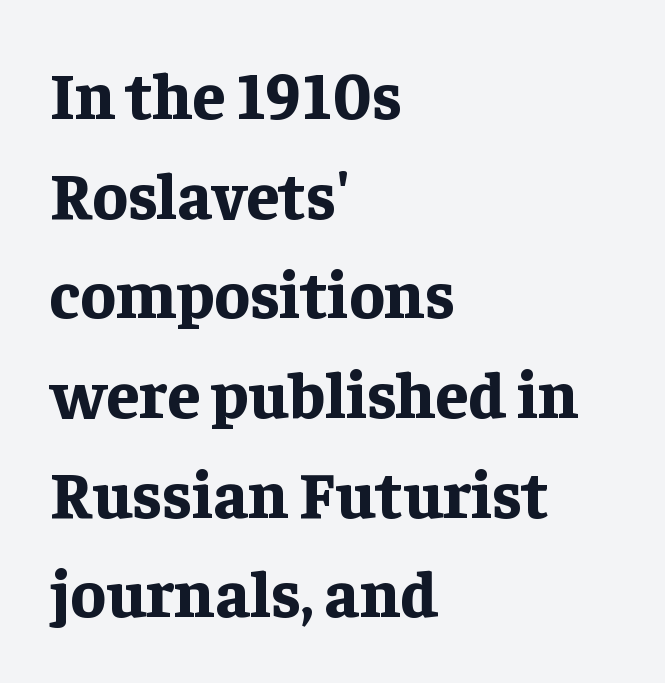
{"serif": "yes", "italic": "no", "bold": "yes", "weight": "bold", "width": "normal", "stroke_contrast": "low", "x_height": "medium", "monospaced": "no", "underline": "no", "align": "left", "line_spacing": "normal", "line_spacing_ratio": 1.51, "letter_spacing": "normal", "letter_spacing_em": 0.0, "glyph_px": 66}
